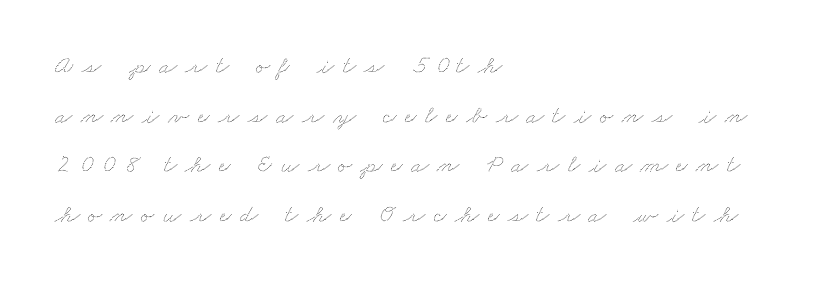
Q: Is the text underlined? A: No.
Q: How is the paragraph aligned? A: Left-aligned.
Q: Is the spacing between letters normal or unusually wide? A: Unusually wide.
Q: Is the spacing between lines tight, normal or loose? A: Loose.
